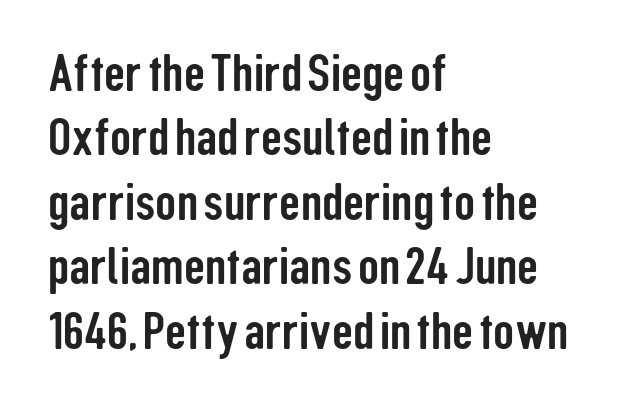
{"serif": "no", "italic": "no", "width": "condensed", "stroke_contrast": "low", "x_height": "medium", "monospaced": "no", "underline": "no", "align": "left", "line_spacing_ratio": 1.24, "letter_spacing": "normal", "letter_spacing_em": 0.0, "glyph_px": 52}
